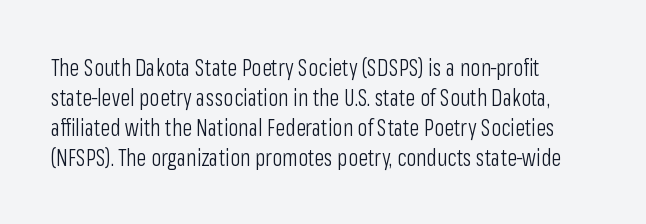
Q: Is the text bold? A: No.
Q: Is the text italic (slanted)? A: No, it is upright.
Q: Is the text underlined? A: No.
Q: How is the paragraph aligned? A: Left-aligned.
Q: Is the spacing between letters normal or unusually wide? A: Normal.
Q: Is the spacing between lines tight, normal or loose? A: Normal.
